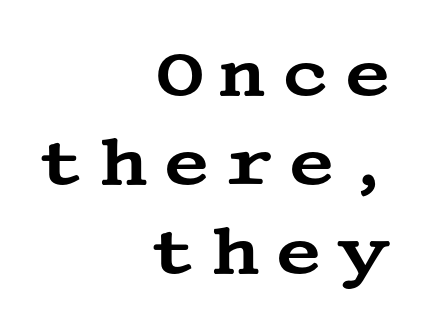
Short note: letters widely spaced. The foot of each line stays bare and open. The letters carry serifs — small finishing strokes at the ends of their stems. The typesetter chose a ragged-left arrangement here. Vertically, the passage feels balanced, rows spaced as you'd expect. It's the straight-up-and-down kind of type.
